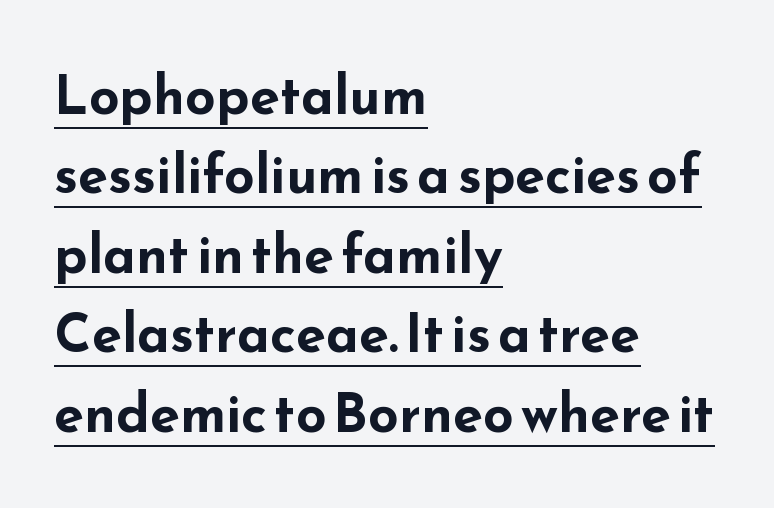
{"serif": "no", "italic": "no", "bold": "yes", "weight": "bold", "width": "wide", "stroke_contrast": "low", "x_height": "small", "monospaced": "no", "underline": "yes", "align": "left", "line_spacing": "normal", "line_spacing_ratio": 1.47, "letter_spacing": "normal", "letter_spacing_em": 0.0, "glyph_px": 54}
